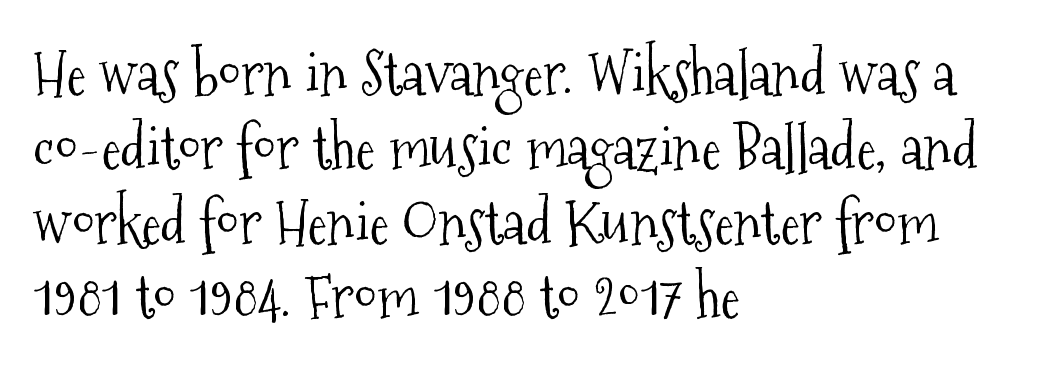
Q: Is the text bold? A: No.
Q: Is the text italic (slanted)? A: No, it is upright.
Q: Is the typeface a serif or a sans-serif typeface? A: Serif.
Q: Is the text underlined? A: No.
Q: How is the paragraph aligned? A: Left-aligned.
Q: Is the spacing between letters normal or unusually wide? A: Normal.
Q: Is the spacing between lines tight, normal or loose? A: Normal.
Q: Width (condensed, normal, or wide)? A: Condensed.
Q: Stroke contrast? A: Medium.
Q: x-height? A: Medium.
Q: Monospaced? A: No.
